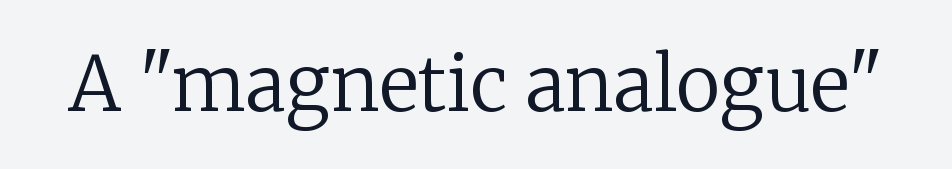
Does the lettering tilt? It doesn't — this is upright. Think standard paragraph weight, or any step lighter than that. Note the varied advance widths — an 'i' is clearly narrower than an 'm'. Quick note: underline off.
